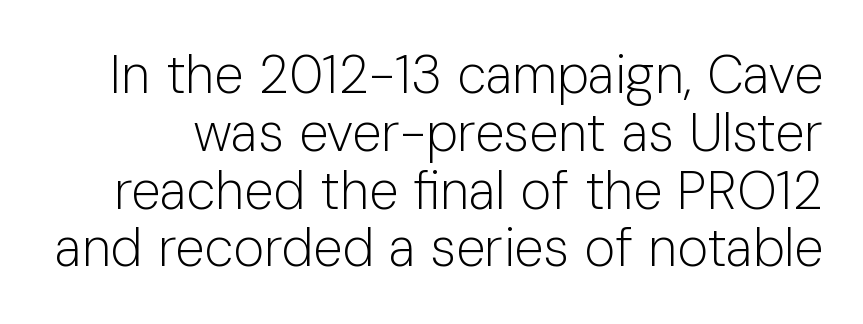
Q: Is the text bold? A: No.
Q: Is the text italic (slanted)? A: No, it is upright.
Q: Is the typeface a serif or a sans-serif typeface? A: Sans-serif.
Q: Is the text underlined? A: No.
Q: Is the spacing between letters normal or unusually wide? A: Normal.
Q: Is the spacing between lines tight, normal or loose? A: Tight.
Q: Width (condensed, normal, or wide)? A: Normal.
Q: Stroke contrast? A: Low.
Q: x-height? A: Medium.
Q: Monospaced? A: No.
